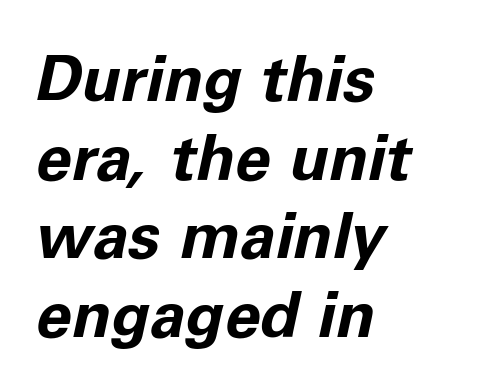
Q: Is the text bold? A: Yes.
Q: Is the text italic (slanted)? A: Yes, it leans right by about 11 degrees.
Q: Is the text underlined? A: No.
Q: How is the paragraph aligned? A: Left-aligned.
Q: Is the spacing between letters normal or unusually wide? A: Normal.
Q: Width (condensed, normal, or wide)? A: Normal.
Q: Stroke contrast? A: Low.
Q: x-height? A: Medium.
Q: Monospaced? A: No.
